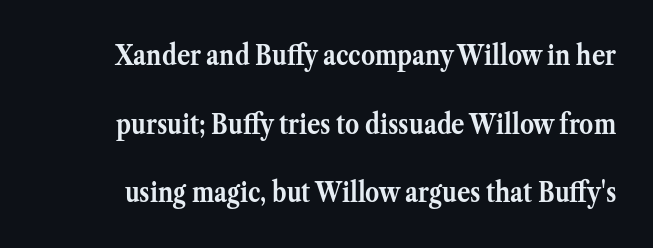
{"serif": "yes", "italic": "no", "bold": "yes", "weight": "semibold", "width": "normal", "stroke_contrast": "medium", "x_height": "medium", "monospaced": "no", "underline": "no", "line_spacing": "loose", "line_spacing_ratio": 2.45, "letter_spacing": "normal", "letter_spacing_em": 0.0, "glyph_px": 28}
